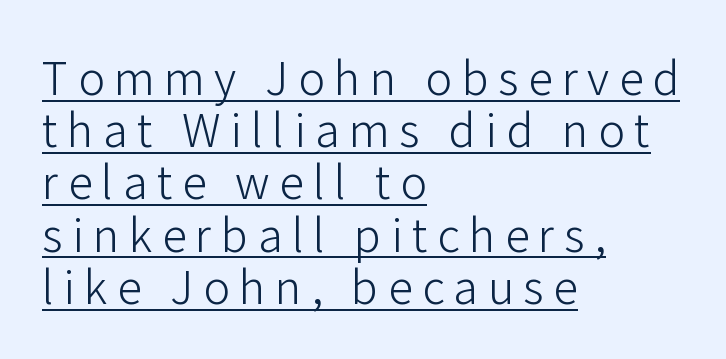
{"serif": "no", "italic": "no", "bold": "no", "weight": "light", "width": "normal", "stroke_contrast": "low", "x_height": "medium", "monospaced": "no", "underline": "yes", "align": "left", "line_spacing_ratio": 1.16, "letter_spacing": "wide", "letter_spacing_em": 0.21, "glyph_px": 45}
